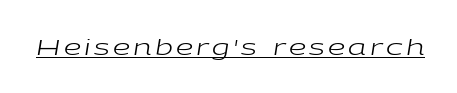
The cut favours lightness, reaching ordinary text weight at its darkest. Has an underline been added? It has. The face used here has a pronounced slope to its letters.
